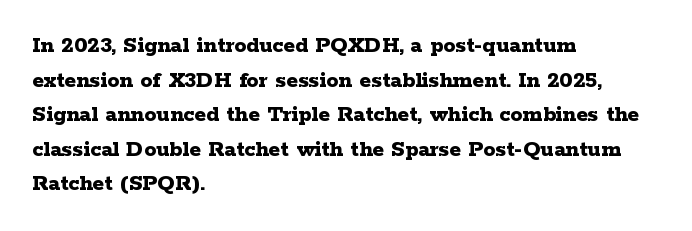
Q: Is the text bold? A: Yes.
Q: Is the text italic (slanted)? A: No, it is upright.
Q: Is the text underlined? A: No.
Q: How is the paragraph aligned? A: Left-aligned.
Q: Is the spacing between letters normal or unusually wide? A: Normal.
Q: Is the spacing between lines tight, normal or loose? A: Normal.
